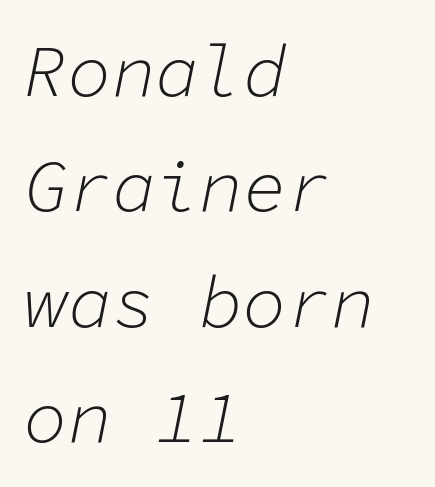
{"italic": "yes", "lean": "right", "slant_degrees": 11, "bold": "no", "weight": "light", "width": "normal", "stroke_contrast": "low", "x_height": "medium", "monospaced": "yes", "underline": "no", "align": "left", "line_spacing": "normal", "line_spacing_ratio": 1.58, "letter_spacing": "normal", "letter_spacing_em": 0.0, "glyph_px": 73}
